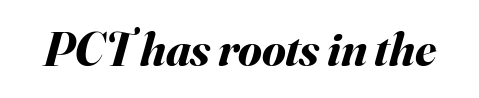
Does extra space separate the letters? No, they use regular spacing. Is the type bold? Yes — the strokes are clearly thick and heavy. Is this a fixed-width face? No — the glyphs have proportional, varying widths. Slant detected: the letters are inclined. The strip under each line holds only bare page.
